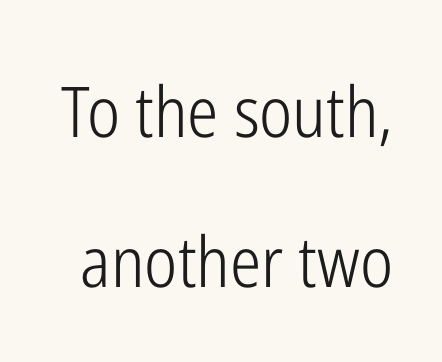
Q: Is the text bold? A: No.
Q: Is the text italic (slanted)? A: No, it is upright.
Q: Is the typeface a serif or a sans-serif typeface? A: Sans-serif.
Q: Is the text underlined? A: No.
Q: Is the spacing between letters normal or unusually wide? A: Normal.
Q: Is the spacing between lines tight, normal or loose? A: Loose.
Q: Width (condensed, normal, or wide)? A: Condensed.
Q: Stroke contrast? A: Low.
Q: x-height? A: Medium.
Q: Monospaced? A: No.
